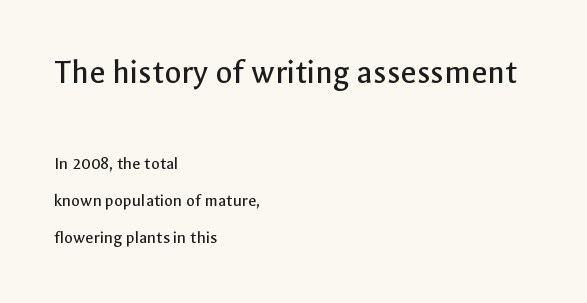
The image shows 35 px regular-weight sans-serif type, upright; set left-aligned, loose line spacing (2.06x), normal letter spacing, not underlined; the first (top) block is 1.94x larger; a medium x-height.
